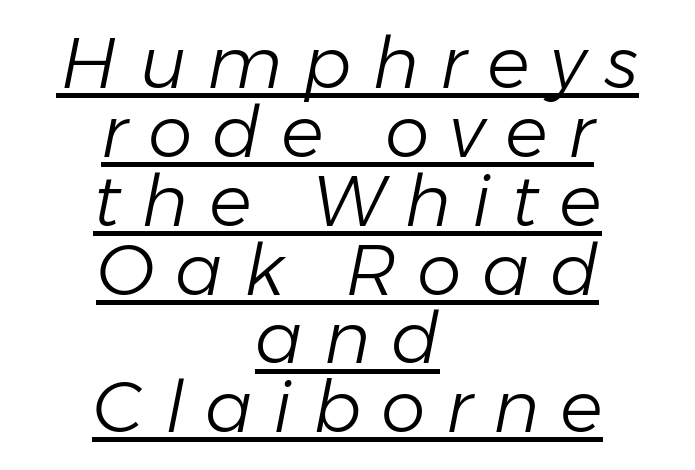
Letter spacing: wide. There's an unmistakable incline to the writing here. The typesetting does not lean heavy: it is not bold. Character widths vary here, with narrow letters taking less room than wide ones.
